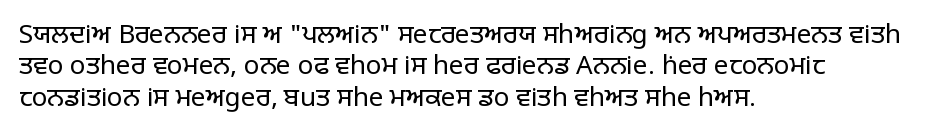
{"italic": "no", "bold": "no", "underline": "no", "align": "left", "line_spacing_ratio": 1.21, "letter_spacing": "normal", "letter_spacing_em": 0.0, "glyph_px": 26}
